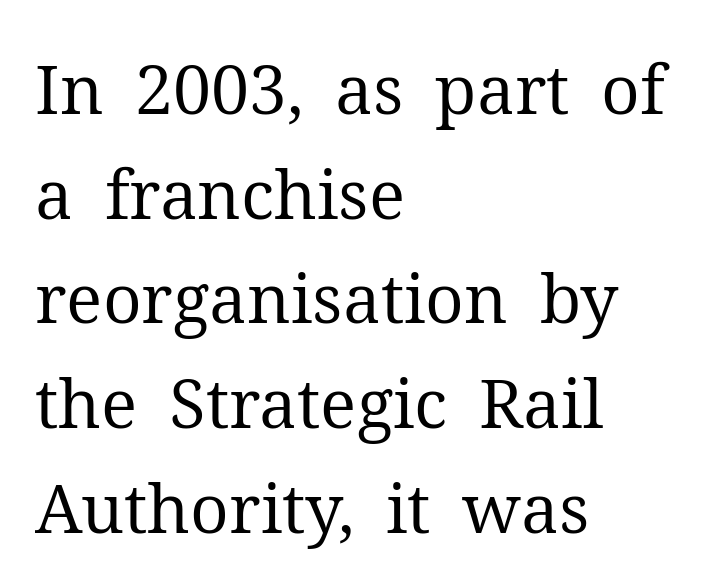
The image shows 68 px regular-weight serif type, upright; set left-aligned, normal line spacing (1.54x), normal letter spacing, not underlined; medium stroke contrast and a medium x-height.
